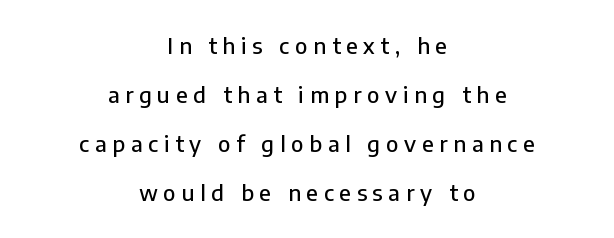
{"italic": "no", "underline": "no", "align": "center", "line_spacing": "loose", "line_spacing_ratio": 2.23, "letter_spacing": "wide", "letter_spacing_em": 0.26, "glyph_px": 22}
